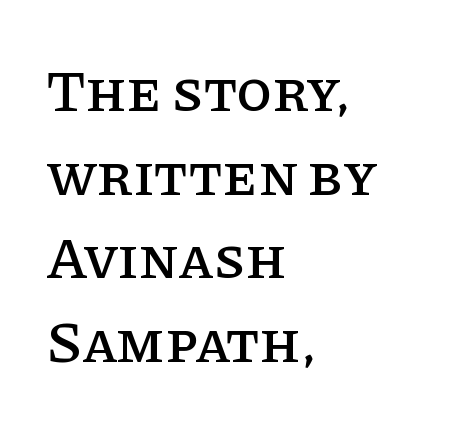
{"serif": "yes", "italic": "no", "width": "normal", "stroke_contrast": "low", "x_height": "large", "monospaced": "no", "underline": "no", "align": "left", "line_spacing": "normal", "line_spacing_ratio": 1.44, "letter_spacing": "normal", "letter_spacing_em": 0.0, "glyph_px": 58}
